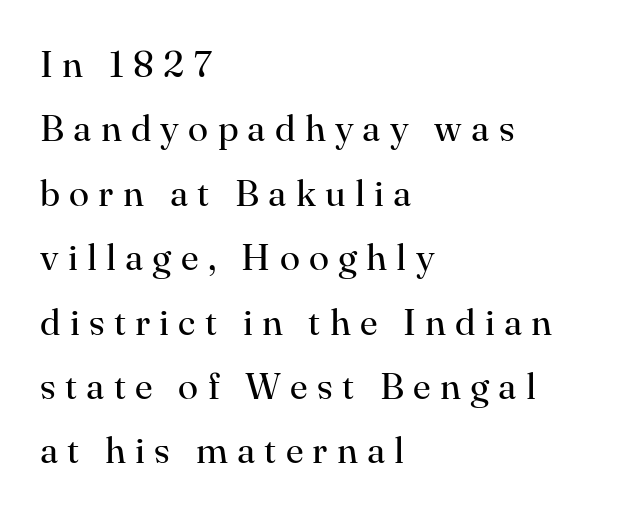
Q: Is the text bold? A: No.
Q: Is the text italic (slanted)? A: No, it is upright.
Q: Is the typeface a serif or a sans-serif typeface? A: Serif.
Q: Is the text underlined? A: No.
Q: How is the paragraph aligned? A: Left-aligned.
Q: Is the spacing between letters normal or unusually wide? A: Unusually wide.
Q: Width (condensed, normal, or wide)? A: Normal.
Q: Stroke contrast? A: High.
Q: x-height? A: Small.
Q: Monospaced? A: No.
